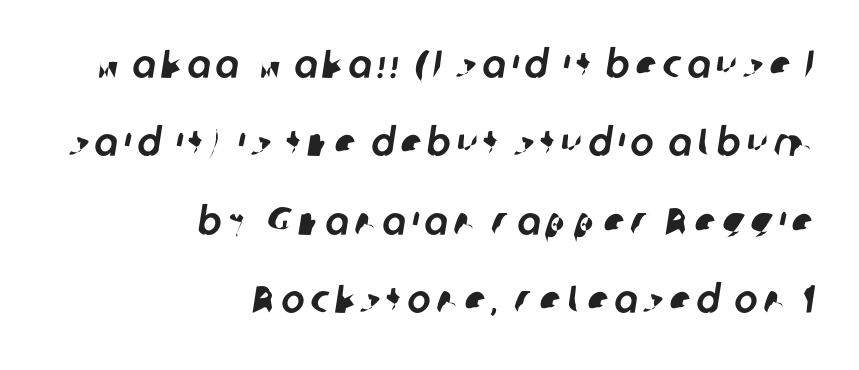
One-word summary of the alignment: right. A typesetter would call this leading open, well beyond the default. Letters rest on an invisible, unmarked baseline. Is this a fixed-width face? No — the glyphs have proportional, varying widths. Note: no serifs on the glyphs.
